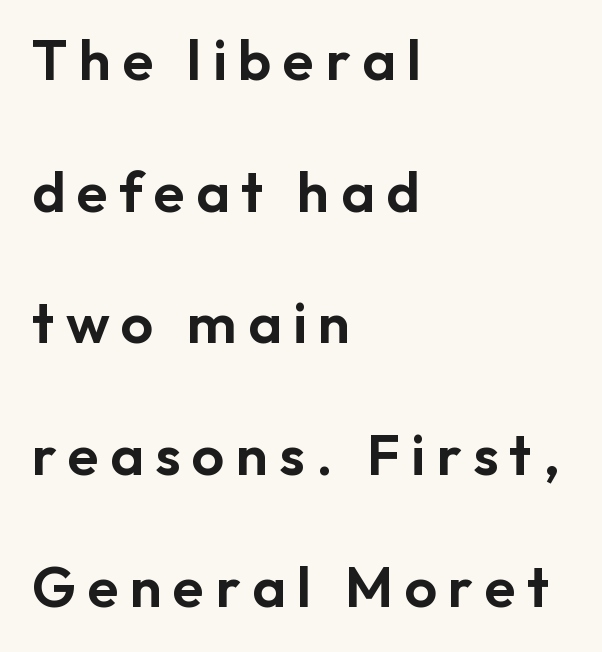
Q: Is the text italic (slanted)? A: No, it is upright.
Q: Is the typeface a serif or a sans-serif typeface? A: Sans-serif.
Q: Is the text underlined? A: No.
Q: How is the paragraph aligned? A: Left-aligned.
Q: Is the spacing between letters normal or unusually wide? A: Unusually wide.
Q: Is the spacing between lines tight, normal or loose? A: Loose.
Q: Width (condensed, normal, or wide)? A: Normal.
Q: Stroke contrast? A: Low.
Q: x-height? A: Medium.
Q: Monospaced? A: No.
